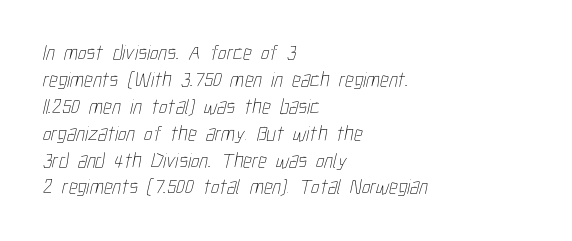
The image shows 21 px text type; set left-aligned, normal line spacing (1.28x), normal letter spacing, not underlined.
